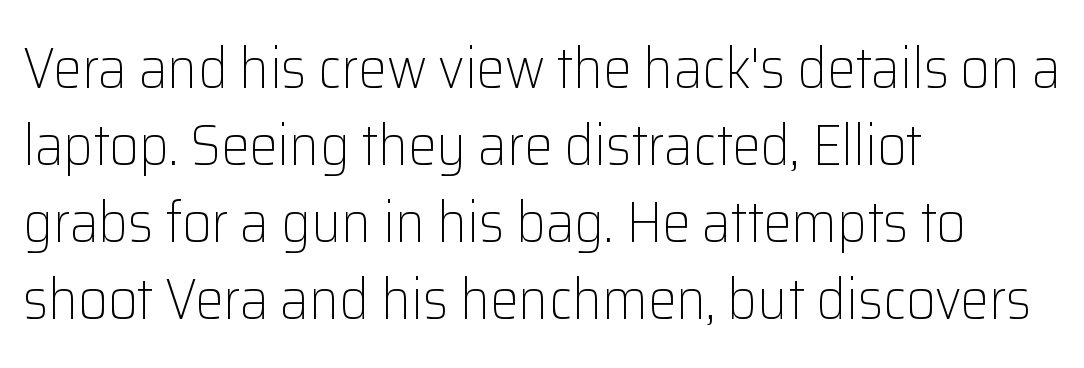
Serifs: no, the terminals of the letterforms are clean. The rendering uses natural spacing where letterforms have individual widths. The passage shown stacks its lines at a standard gap. Rule under the text: the space is simply empty.
